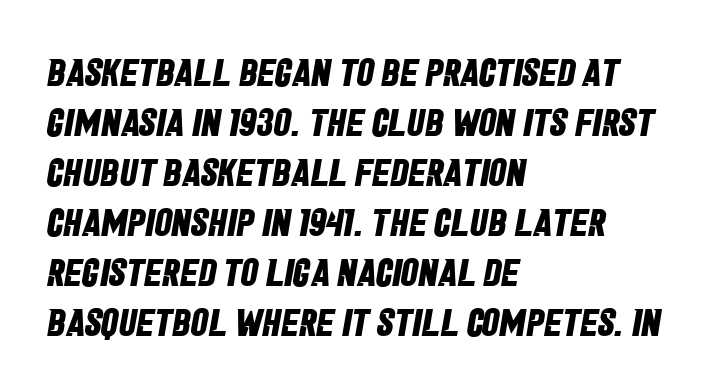
Q: Is the text bold? A: Yes.
Q: Is the typeface a serif or a sans-serif typeface? A: Sans-serif.
Q: Is the text underlined? A: No.
Q: How is the paragraph aligned? A: Left-aligned.
Q: Is the spacing between letters normal or unusually wide? A: Normal.
Q: Is the spacing between lines tight, normal or loose? A: Normal.
Q: Width (condensed, normal, or wide)? A: Condensed.
Q: Stroke contrast? A: Low.
Q: x-height? A: Large.
Q: Monospaced? A: No.
